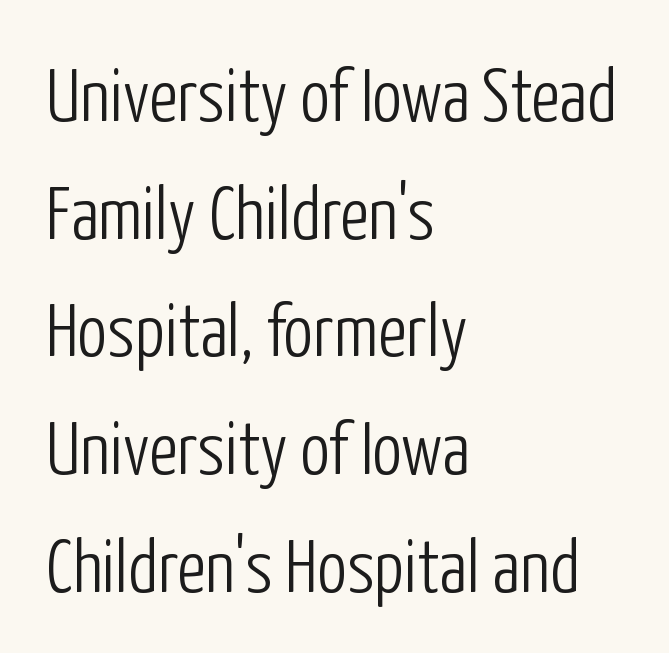
The type family on display is of the sans-serif kind. Bold? No — there's no thickening of the strokes. Note the varied advance widths — an 'i' is clearly narrower than an 'm'. Students, observe: this is what conventionally led text looks like. These lines are set flush left with a ragged right edge.
